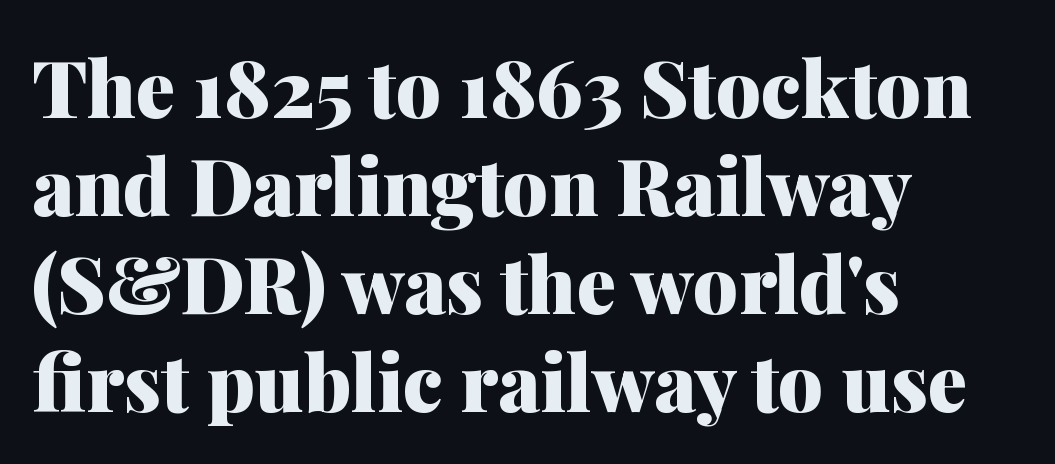
I'd call this a serif setting — the letters wear small feet. The passage shown is typed in a proportional face where columns would drift. The ragged edge is on the right, which tells us the setting is flush left. The specimen omits any rule beneath the text block's lines.
